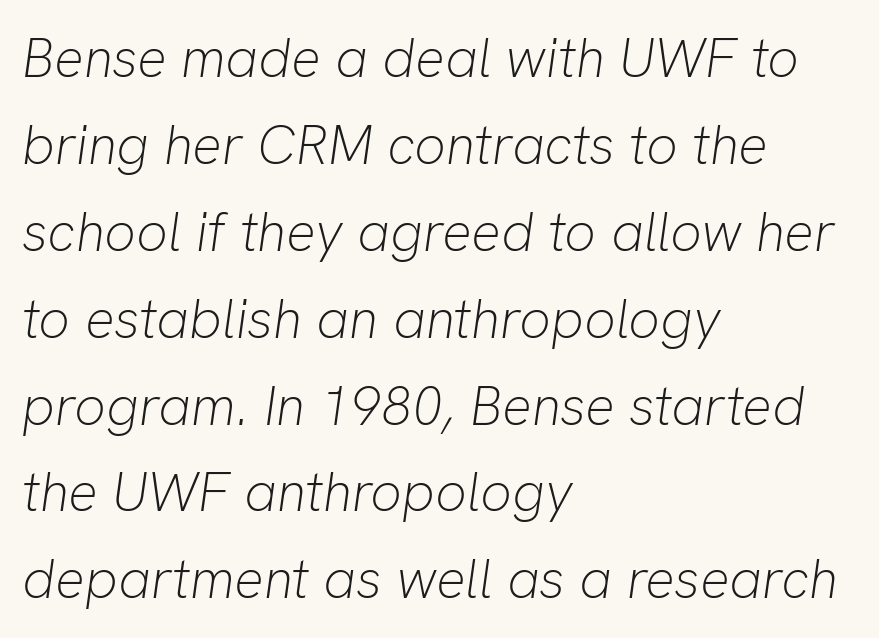
The image shows 55 px light type, italic (leaning right); set left-aligned, normal line spacing (1.58x), normal letter spacing, not underlined; low stroke contrast and a medium x-height.
